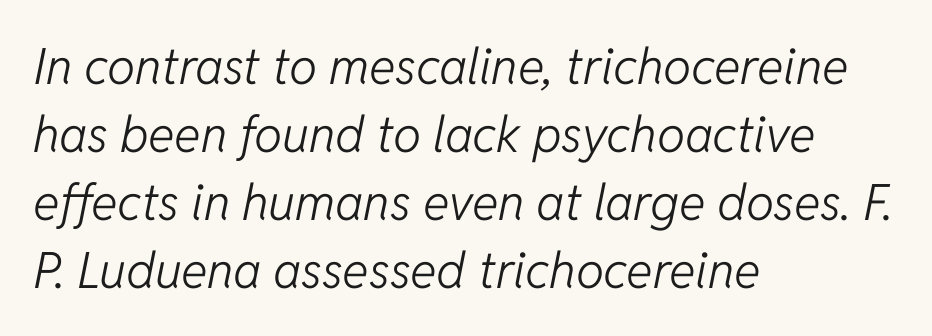
Style check: oblique. This rendering uses left alignment, leaving the right contour irregular. Note the varied advance widths — an 'i' is clearly narrower than an 'm'. No extra ink here — the face is not bold. The rows are spaced the way most documents space them.
